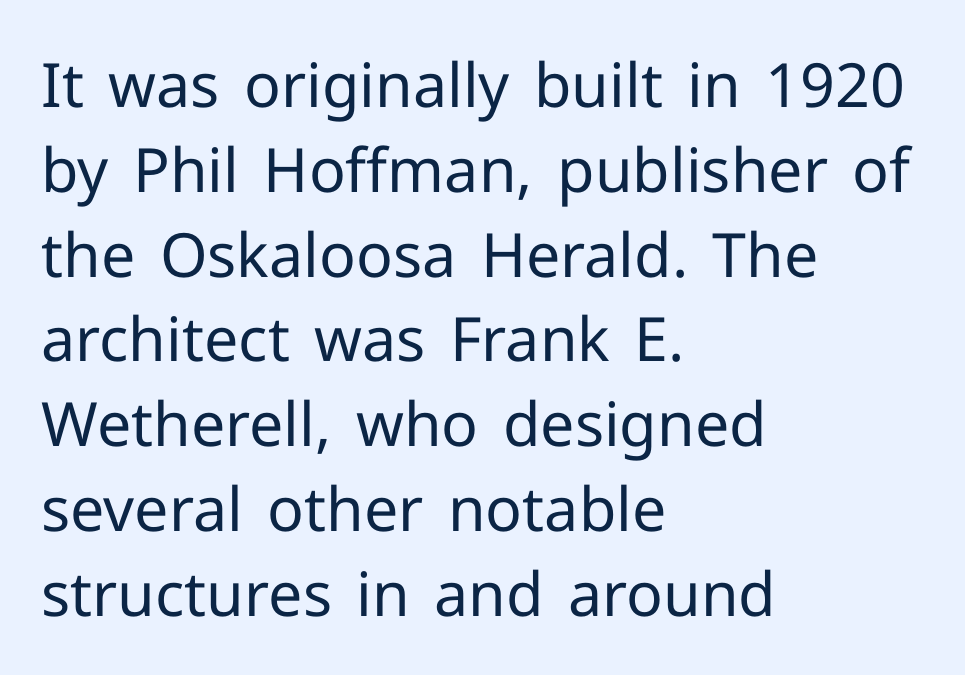
Q: Is the text bold? A: No.
Q: Is the text italic (slanted)? A: No, it is upright.
Q: Is the typeface a serif or a sans-serif typeface? A: Sans-serif.
Q: Is the text underlined? A: No.
Q: How is the paragraph aligned? A: Left-aligned.
Q: Is the spacing between letters normal or unusually wide? A: Normal.
Q: Is the spacing between lines tight, normal or loose? A: Normal.
Q: Width (condensed, normal, or wide)? A: Normal.
Q: Stroke contrast? A: Low.
Q: x-height? A: Medium.
Q: Monospaced? A: No.
